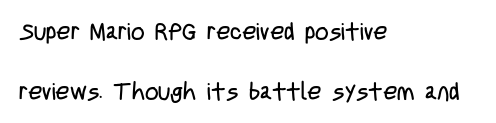
The strokes are not fattened; the text isn't bold. The vertical gap from one line to the next is large. This sample is left-justified, so line endings fall wherever the words run out. Letters rest on an invisible, unmarked baseline. This sample uses an upright cut, with every glyph sitting square on the baseline. Tracking value appears to be zero — textbook default spacing.
